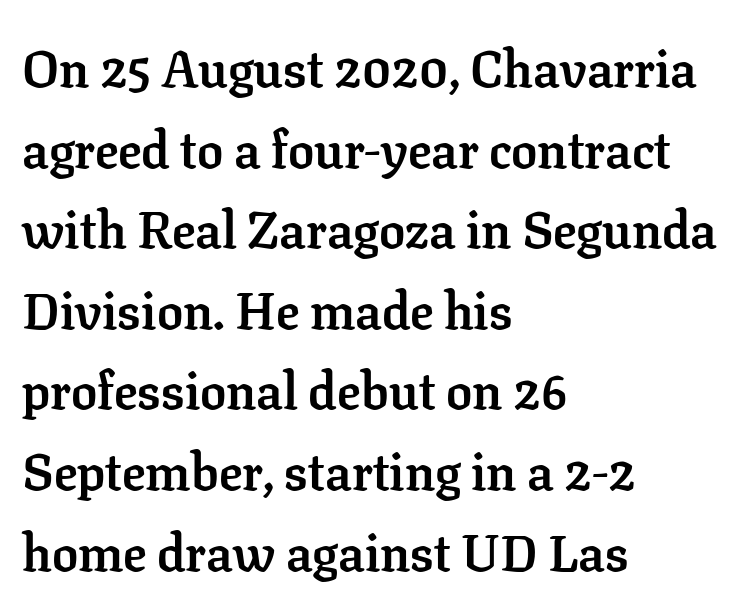
The image shows 52 px semibold serif type, upright; set left-aligned, normal line spacing (1.55x), normal letter spacing, not underlined; low stroke contrast and a medium x-height.
